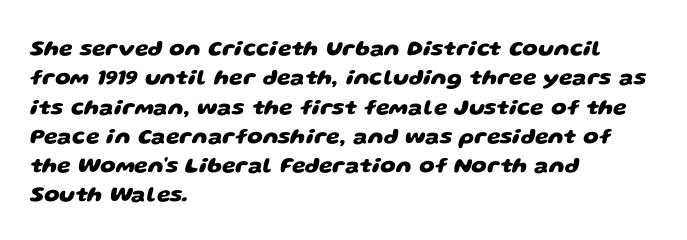
Regarding leading, the lines here are spaced in the standard way. One-word summary of the alignment: left. Honestly, the letter spacing is just normal — you wouldn't notice it. Clear beneath every line of the passage.
